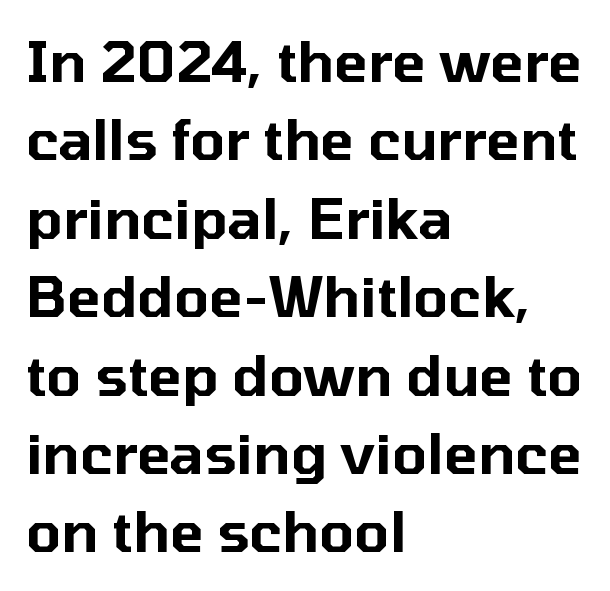
The image shows 56 px sans-serif type, upright; set left-aligned, normal line spacing (1.4x), normal letter spacing, not underlined; low stroke contrast and a medium x-height.
